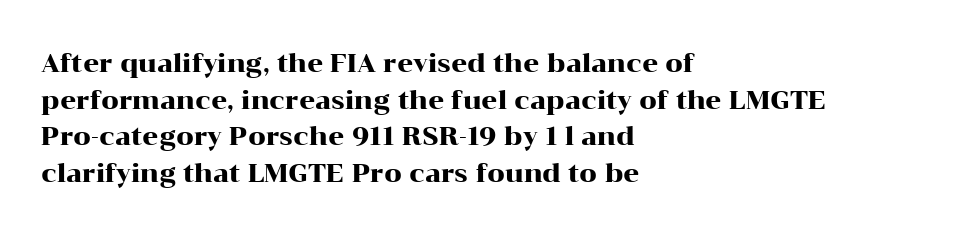
Q: Is the text italic (slanted)? A: No, it is upright.
Q: Is the text underlined? A: No.
Q: How is the paragraph aligned? A: Left-aligned.
Q: Is the spacing between letters normal or unusually wide? A: Normal.
Q: Is the spacing between lines tight, normal or loose? A: Normal.
